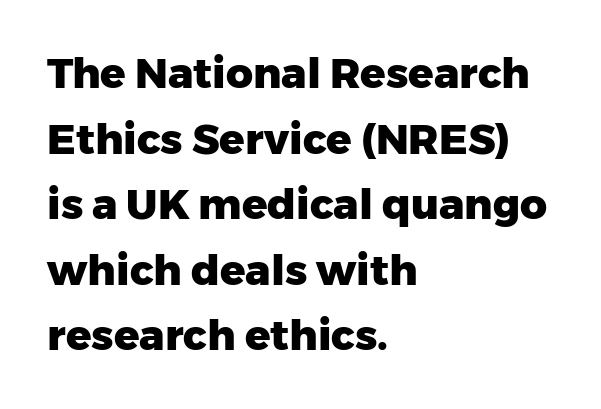
The letters stand upright; this is a roman face. This sample has the flowing, uneven cadence of proportional lettering. The face used here is a sans, in the tradition of grotesques and geometrics. The face used here has the dense, thick strokes of a bold. These lines keep a tight, regular rhythm from letter to letter. In terms of leading, this rendering sits right in the middle.
